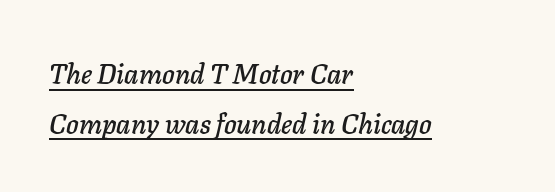
Q: Is the text italic (slanted)? A: Yes, it leans right by about 11 degrees.
Q: Is the text underlined? A: Yes.
Q: How is the paragraph aligned? A: Left-aligned.
Q: Is the spacing between letters normal or unusually wide? A: Normal.
